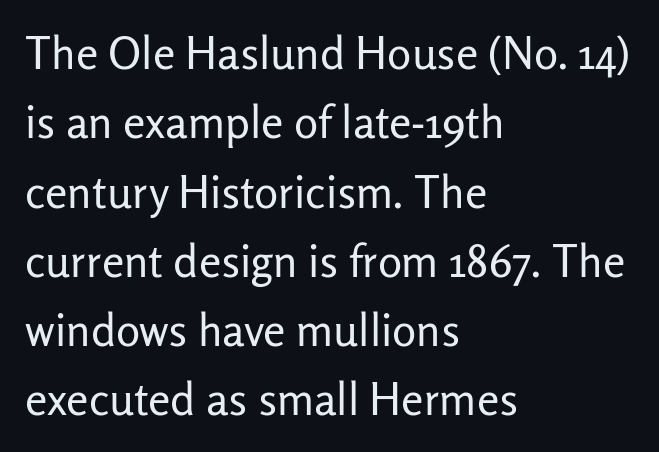
Q: Is the text bold? A: No.
Q: Is the text italic (slanted)? A: No, it is upright.
Q: Is the typeface a serif or a sans-serif typeface? A: Sans-serif.
Q: Is the text underlined? A: No.
Q: How is the paragraph aligned? A: Left-aligned.
Q: Is the spacing between letters normal or unusually wide? A: Normal.
Q: Is the spacing between lines tight, normal or loose? A: Normal.
Q: Width (condensed, normal, or wide)? A: Normal.
Q: Stroke contrast? A: Low.
Q: x-height? A: Medium.
Q: Monospaced? A: No.
